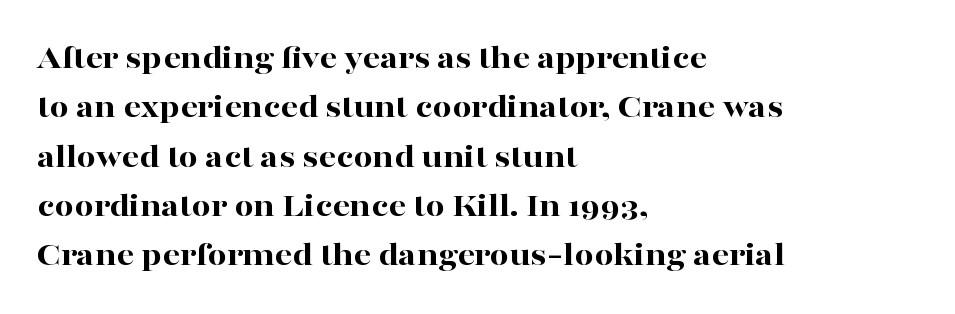
The image shows 34 px bold, wide serif type, upright; set left-aligned, normal line spacing (1.45x), normal letter spacing, not underlined; high stroke contrast and a medium x-height.
